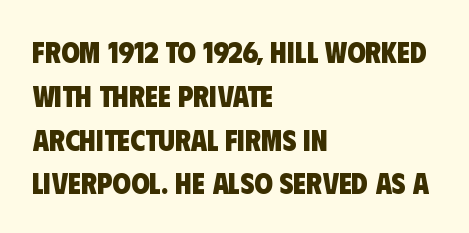
Only glyphs here, with clear space below each row. Each glyph is drawn with heavy, bold strokes. Evenly set lines give the paragraph a standard silhouette. Is this a fixed-width face? No — the glyphs have proportional, varying widths. The text was rendered using a sans face with plain stroke endings. Line beginnings align vertically; line endings do not.
